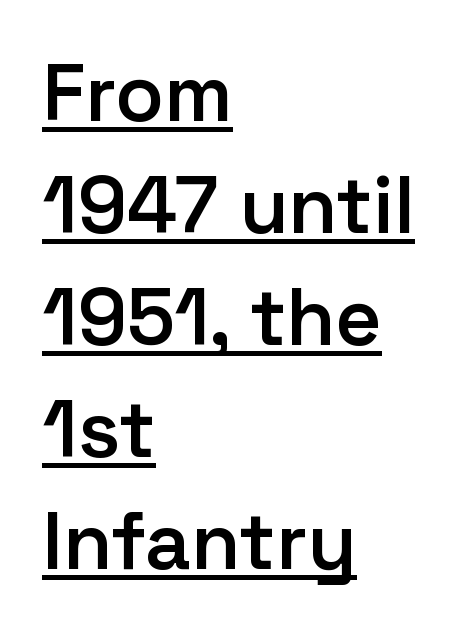
Q: Is the text bold? A: Semi-bold.
Q: Is the text italic (slanted)? A: No, it is upright.
Q: Is the typeface a serif or a sans-serif typeface? A: Sans-serif.
Q: Is the text underlined? A: Yes.
Q: How is the paragraph aligned? A: Left-aligned.
Q: Is the spacing between letters normal or unusually wide? A: Normal.
Q: Is the spacing between lines tight, normal or loose? A: Normal.
Q: Width (condensed, normal, or wide)? A: Normal.
Q: Stroke contrast? A: Low.
Q: x-height? A: Medium.
Q: Monospaced? A: No.
